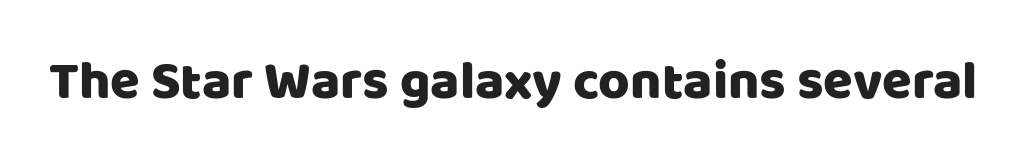
{"serif": "no", "italic": "no", "width": "normal", "stroke_contrast": "low", "x_height": "large", "monospaced": "no", "underline": "no", "letter_spacing": "normal", "letter_spacing_em": 0.0, "glyph_px": 54}
